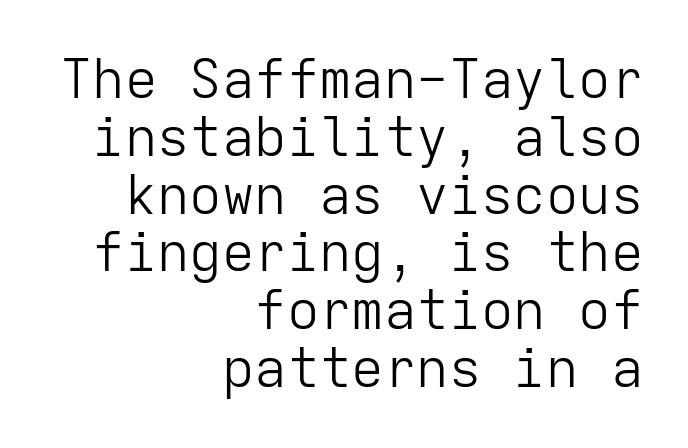
The image shows 54 px light sans-serif type, upright, monospaced; set right-aligned, tight line spacing (1.07x), normal letter spacing, not underlined; low stroke contrast and a medium x-height.
